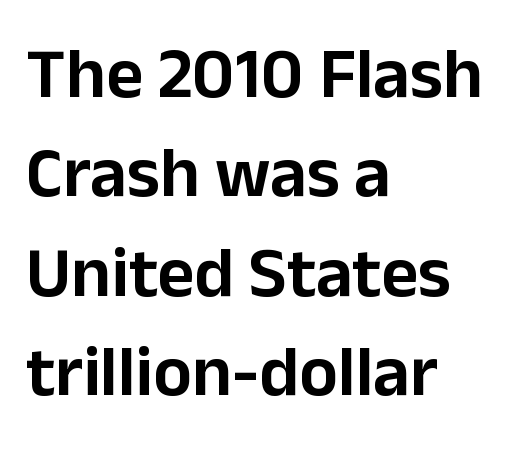
This sample is left-justified, so line endings fall wherever the words run out. You could not count columns in this text — the font is proportionally spaced. Clear beneath every line of the passage. Interline gaps are of average width in this sample.
